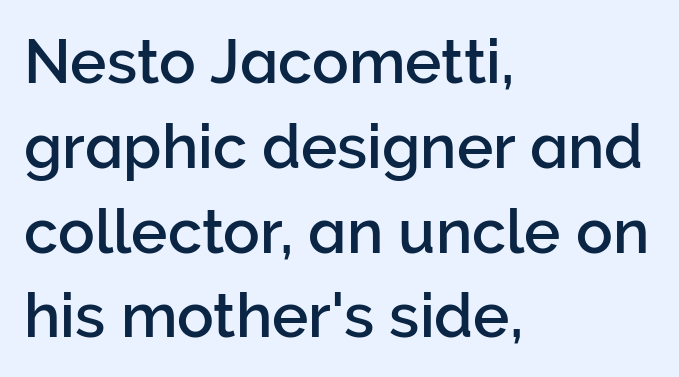
Line starts are locked; line ends wander. Leading matches the norm, producing a regular column. This is roman type, the default non-slanted kind. The glyphs are unaccompanied by any horizontal stroke below them. A typesetter would label this face a sans.
